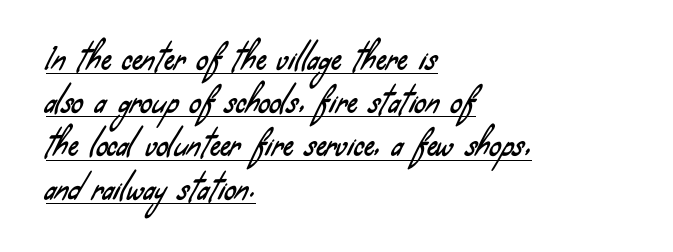
The image shows 29 px condensed sans-serif type; set left-aligned, normal line spacing (1.49x), normal letter spacing, underlined; low stroke contrast and a small x-height.
